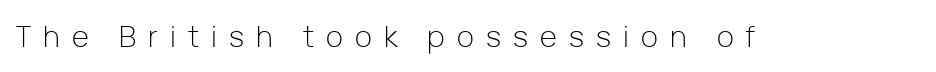
{"serif": "no", "italic": "no", "bold": "no", "weight": "light", "width": "normal", "stroke_contrast": "low", "x_height": "medium", "monospaced": "no", "underline": "no", "letter_spacing": "wide", "letter_spacing_em": 0.42, "glyph_px": 29}
